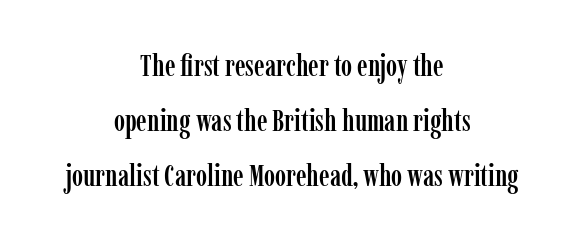
Words float on clear page, feet unadorned. Do the characters align in a grid? No, the font is proportional. How are the letters spaced? Ordinarily, with no added tracking. When letters stand straight like this, we call the style roman or upright.
